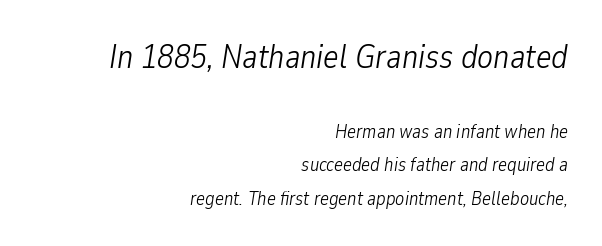
Type without underlining. A typesetter would call this proportional, since set widths differ per character. A flush-right, rag-left setting is used for this passage. The passage shown has conventional tracking throughout.
